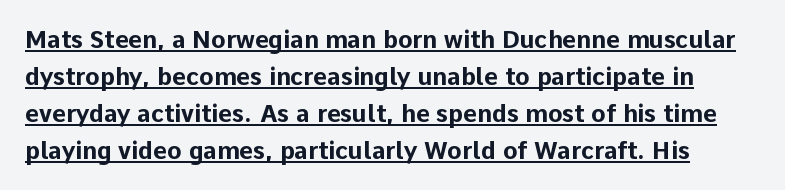
Q: Is the text bold? A: Yes.
Q: Is the text italic (slanted)? A: No, it is upright.
Q: Is the text underlined? A: Yes.
Q: Is the spacing between letters normal or unusually wide? A: Normal.
Q: Is the spacing between lines tight, normal or loose? A: Normal.
